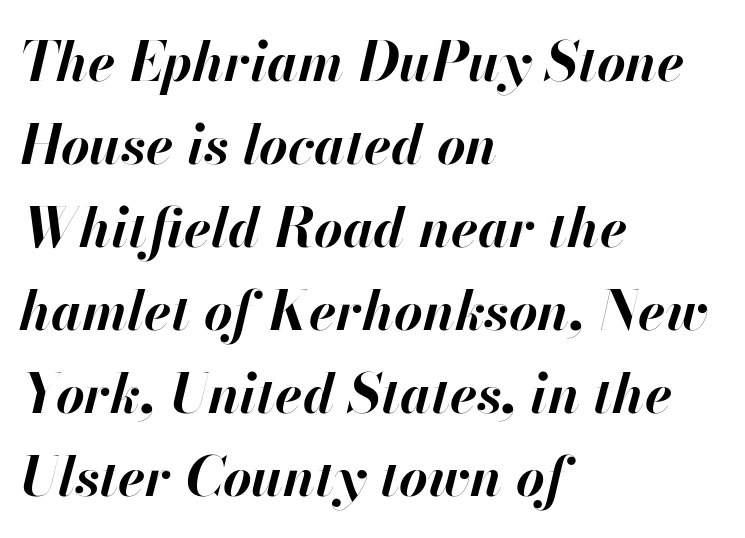
The image shows 55 px bold type, italic (leaning right); set left-aligned, normal line spacing (1.51x), normal letter spacing, not underlined; high stroke contrast and a small x-height.
